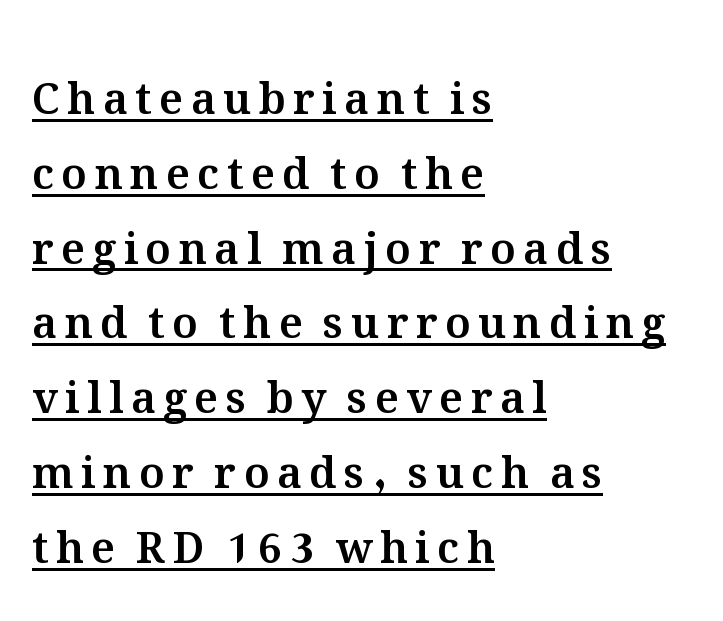
{"italic": "no", "width": "normal", "stroke_contrast": "medium", "x_height": "medium", "monospaced": "no", "underline": "yes", "align": "left", "line_spacing_ratio": 1.74, "glyph_px": 43}
